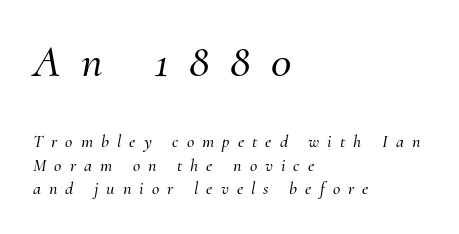
Q: Is the text italic (slanted)? A: Yes, it leans right by about 10 degrees.
Q: Is the typeface a serif or a sans-serif typeface? A: Serif.
Q: Is the text underlined? A: No.
Q: How is the paragraph aligned? A: Left-aligned.
Q: Is the spacing between letters normal or unusually wide? A: Unusually wide.
Q: Is the spacing between lines tight, normal or loose? A: Normal.
Q: Which block of text is set in a larger size, the first (top) or the second (bottom)? A: The first (top) one.
Q: Width (condensed, normal, or wide)? A: Normal.
Q: Stroke contrast? A: Medium.
Q: x-height? A: Small.
Q: Monospaced? A: No.
